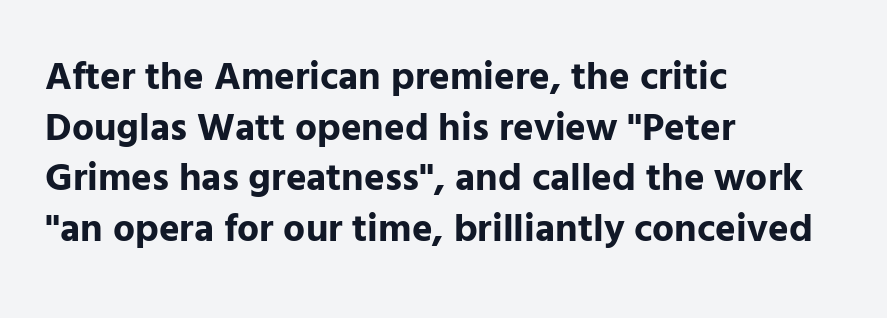
{"serif": "no", "italic": "no", "bold": "yes", "weight": "bold", "width": "normal", "stroke_contrast": "low", "x_height": "medium", "monospaced": "no", "underline": "no", "align": "left", "line_spacing": "normal", "line_spacing_ratio": 1.3, "letter_spacing": "normal", "letter_spacing_em": 0.0, "glyph_px": 39}
